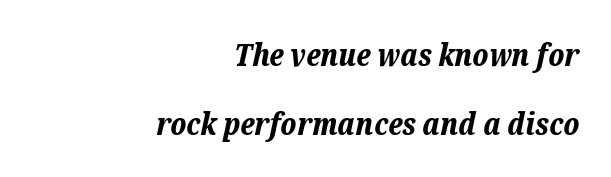
The image shows 31 px bold type, italic (leaning right); set right-aligned, loose line spacing (2.21x), normal letter spacing, not underlined; low stroke contrast and a medium x-height.
